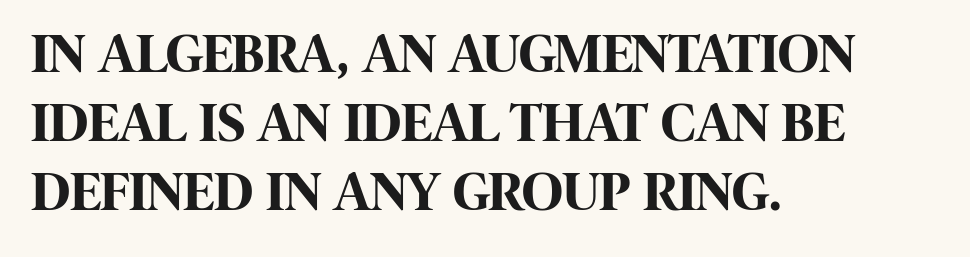
The image shows 56 px bold, condensed sans-serif type, upright; set left-aligned, line spacing 1.23x, normal letter spacing, not underlined; high stroke contrast and a large x-height.
